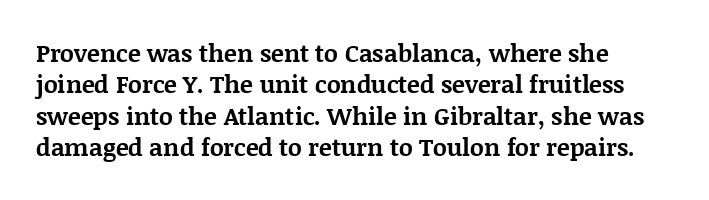
{"italic": "no", "bold": "yes", "underline": "no", "align": "left", "line_spacing": "normal", "line_spacing_ratio": 1.31, "letter_spacing": "normal", "letter_spacing_em": 0.0, "glyph_px": 24}
